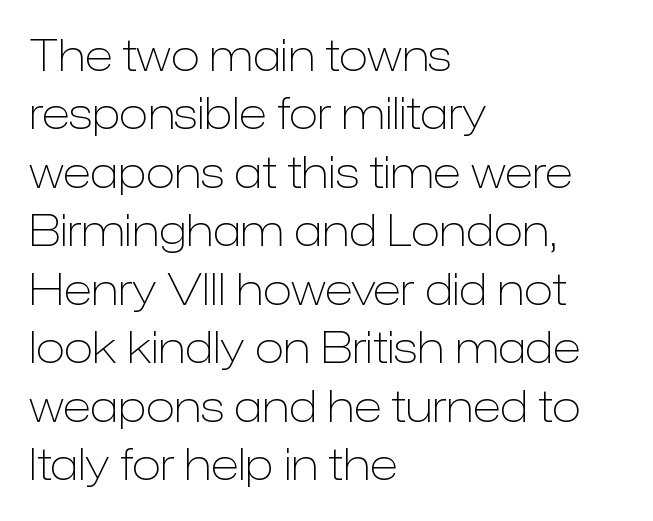
Think of a printed novel: that variable character pitch is what you see here. Nothing sits at the stroke ends, so this counts as sans-serif. Each stroke keeps to a modest, everyday thickness or less. The zone under the glyphs is completely vacant. The lettering holds an erect, upright posture throughout.
